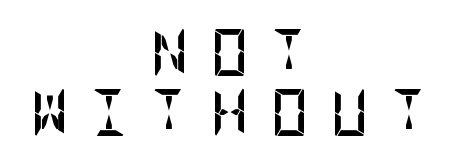
{"serif": "no", "italic": "no", "bold": "yes", "weight": "semibold", "width": "condensed", "stroke_contrast": "low", "x_height": "large", "underline": "no", "align": "center", "line_spacing": "normal", "line_spacing_ratio": 1.28, "letter_spacing": "wide", "letter_spacing_em": 0.46, "glyph_px": 47}
